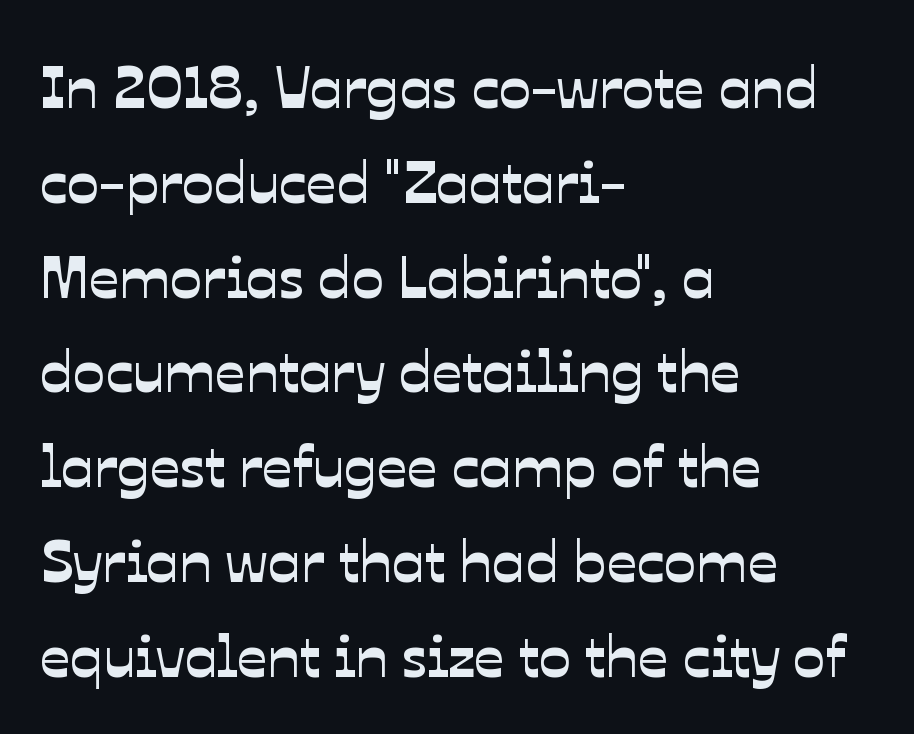
Q: Is the typeface a serif or a sans-serif typeface? A: Sans-serif.
Q: Is the text underlined? A: No.
Q: How is the paragraph aligned? A: Left-aligned.
Q: Is the spacing between letters normal or unusually wide? A: Normal.
Q: Is the spacing between lines tight, normal or loose? A: Normal.
Q: Width (condensed, normal, or wide)? A: Normal.
Q: Stroke contrast? A: Low.
Q: x-height? A: Medium.
Q: Monospaced? A: No.
